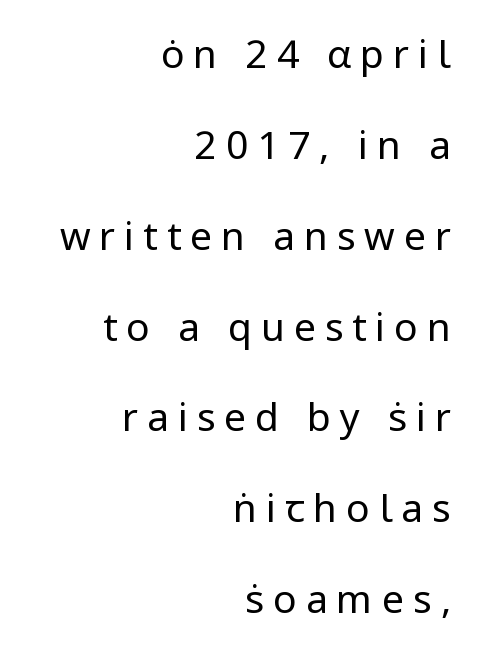
The image shows 39 px regular-weight sans-serif type, upright; set right-aligned, loose line spacing (2.33x), unusually wide letter spacing (+0.23 em), not underlined; low stroke contrast and a medium x-height.
